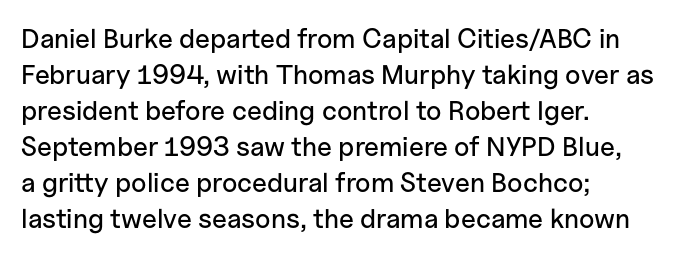
{"italic": "no", "underline": "no", "align": "left", "line_spacing": "normal", "line_spacing_ratio": 1.33, "letter_spacing": "normal", "letter_spacing_em": 0.0, "glyph_px": 27}
